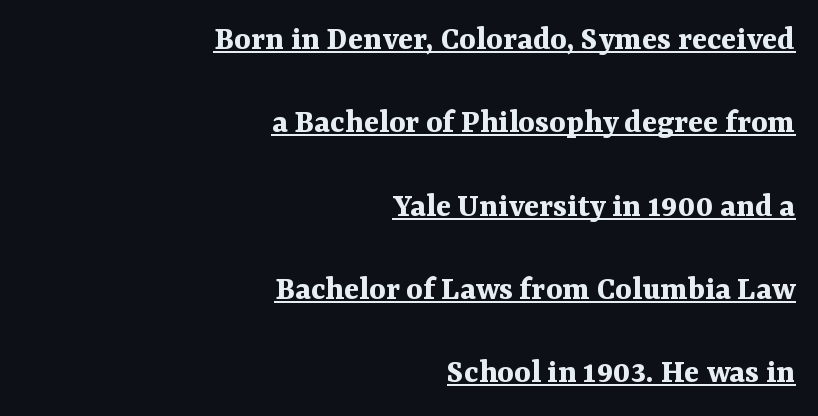
Q: Is the text bold? A: Yes.
Q: Is the text italic (slanted)? A: No, it is upright.
Q: Is the typeface a serif or a sans-serif typeface? A: Serif.
Q: Is the text underlined? A: Yes.
Q: How is the paragraph aligned? A: Right-aligned.
Q: Is the spacing between letters normal or unusually wide? A: Normal.
Q: Is the spacing between lines tight, normal or loose? A: Loose.
Q: Width (condensed, normal, or wide)? A: Normal.
Q: Stroke contrast? A: Medium.
Q: x-height? A: Medium.
Q: Monospaced? A: No.
